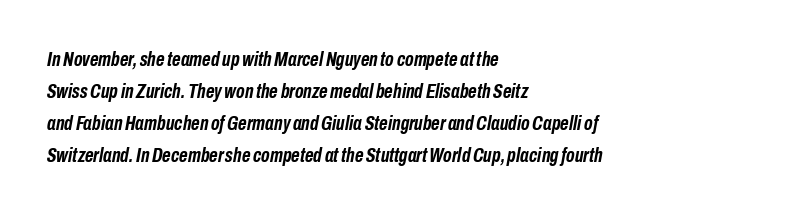
Q: Is the text bold? A: Yes.
Q: Is the text italic (slanted)? A: Yes, it leans right by about 10 degrees.
Q: Is the text underlined? A: No.
Q: How is the paragraph aligned? A: Left-aligned.
Q: Is the spacing between letters normal or unusually wide? A: Normal.
Q: Is the spacing between lines tight, normal or loose? A: Normal.
